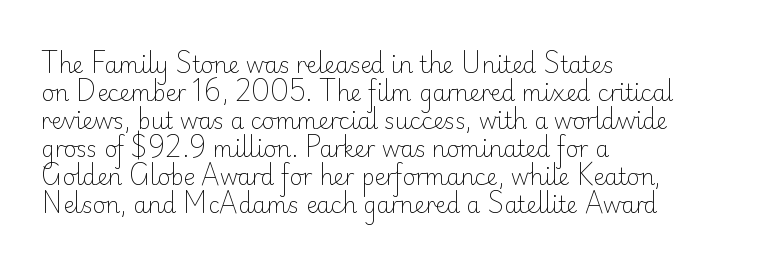
No extra ink here — the face is not bold. Students, observe: this is what conventionally led text looks like. Visually the block forms a straight wall on the left and a jagged coastline on the right. Clear beneath every line of the passage.
